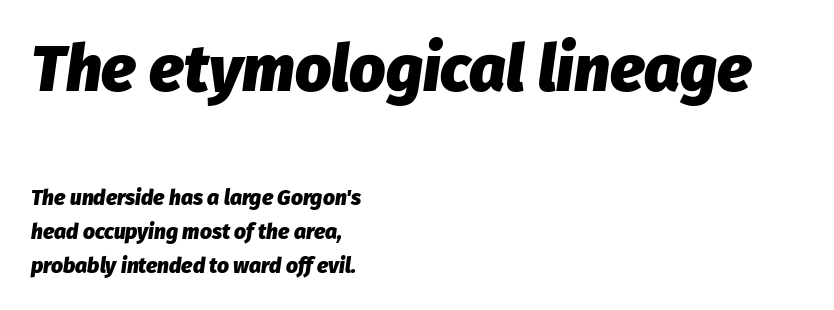
{"italic": "yes", "lean": "right", "slant_degrees": 8, "bold": "yes", "weight": "heavy", "width": "normal", "stroke_contrast": "low", "x_height": "medium", "monospaced": "no", "underline": "no", "align": "left", "line_spacing": "normal", "line_spacing_ratio": 1.61, "letter_spacing": "normal", "letter_spacing_em": 0.0, "larger_block": "first", "size_ratio": 3.05, "glyph_px": 64}
